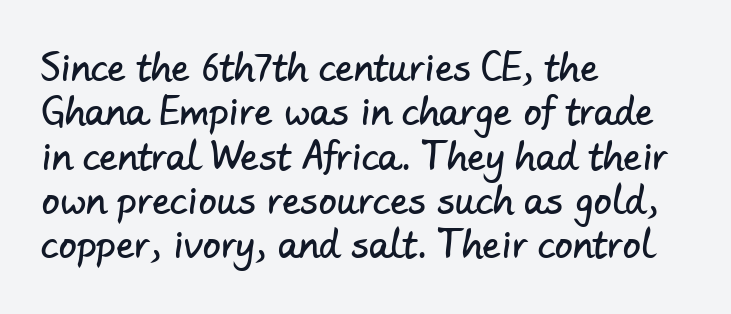
The image shows 36 px sans-serif type; set left-aligned, line spacing 1.23x, normal letter spacing, not underlined; low stroke contrast and a small x-height.
